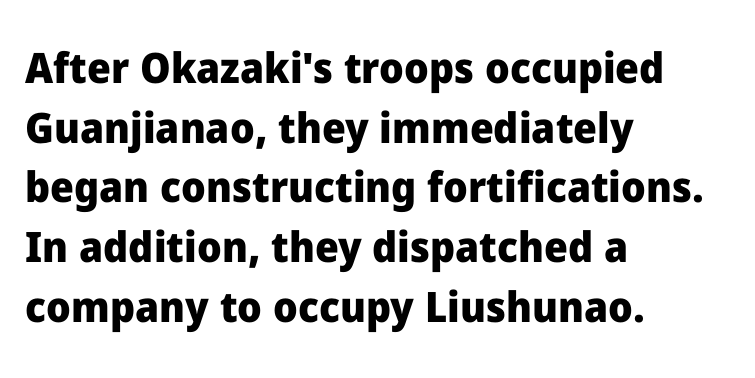
Q: Is the text bold? A: Yes.
Q: Is the text italic (slanted)? A: No, it is upright.
Q: Is the typeface a serif or a sans-serif typeface? A: Sans-serif.
Q: Is the text underlined? A: No.
Q: How is the paragraph aligned? A: Left-aligned.
Q: Is the spacing between letters normal or unusually wide? A: Normal.
Q: Is the spacing between lines tight, normal or loose? A: Normal.
Q: Width (condensed, normal, or wide)? A: Normal.
Q: Stroke contrast? A: Low.
Q: x-height? A: Medium.
Q: Monospaced? A: No.
